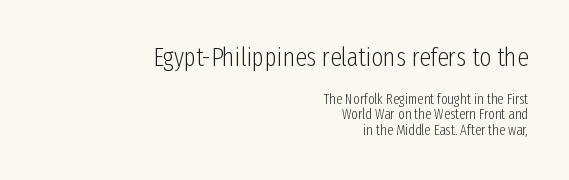
{"italic": "no", "bold": "no", "underline": "no", "align": "right", "line_spacing": "tight", "line_spacing_ratio": 1.09, "letter_spacing": "normal", "letter_spacing_em": 0.0, "larger_block": "first", "size_ratio": 1.86, "glyph_px": 26}
